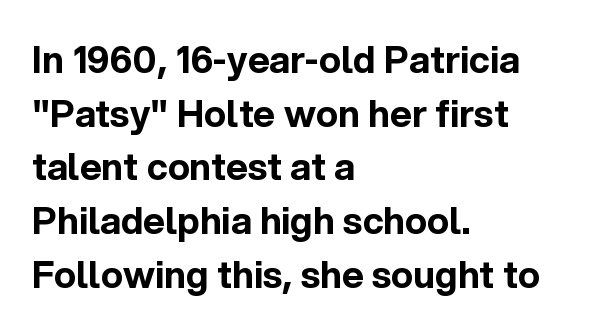
The image shows 37 px bold sans-serif type, upright; set left-aligned, normal line spacing (1.45x), normal letter spacing, not underlined; a medium x-height.
